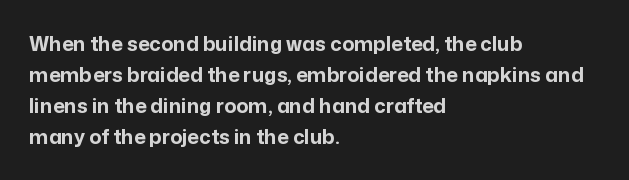
Q: Is the text bold? A: Yes.
Q: Is the text italic (slanted)? A: No, it is upright.
Q: Is the text underlined? A: No.
Q: How is the paragraph aligned? A: Left-aligned.
Q: Is the spacing between letters normal or unusually wide? A: Normal.
Q: Is the spacing between lines tight, normal or loose? A: Normal.
